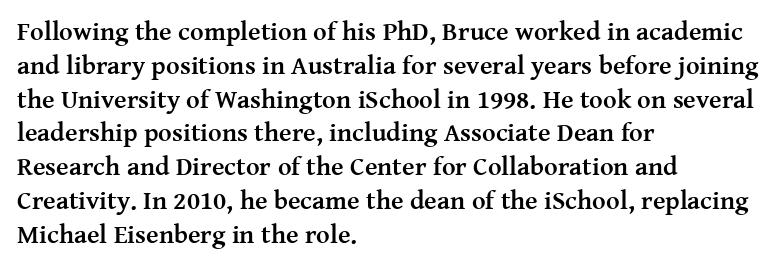
Notice how the stems are strictly vertical — no italics here. The passage shown is emphatically bold. Students, observe: this is what conventionally led text looks like. You could call the tracking neutral — neither tight nor loose. The ragged edge is on the right, which tells us the setting is flush left. Descenders are the only things crossing below the line.
